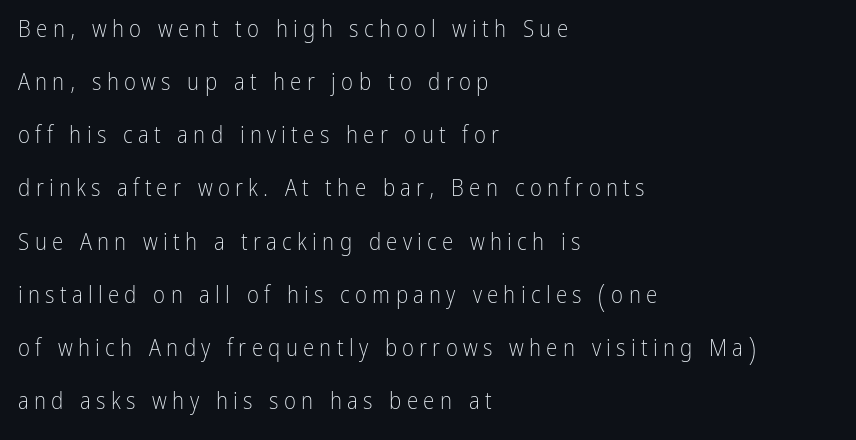
Any mark beneath the type? The region is blank. Is the stroke heavy? The answer is a plain regular-or-lighter. These lines stack with their left ends in a neat column. Is the letter spacing exaggerated? Yes — the characters are pushed far apart. How would I describe the line gaps? Wide and relaxed.
